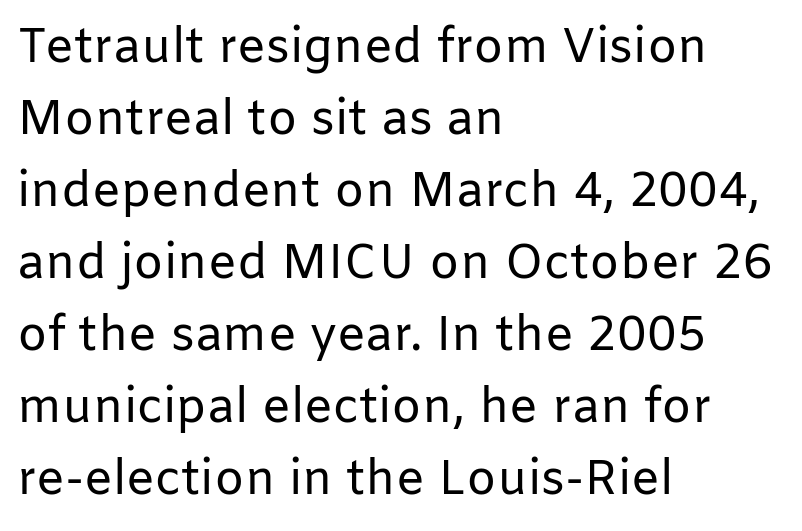
The image shows 48 px regular-weight sans-serif type, upright; set left-aligned, normal line spacing (1.5x), normal letter spacing, not underlined; low stroke contrast and a medium x-height.
